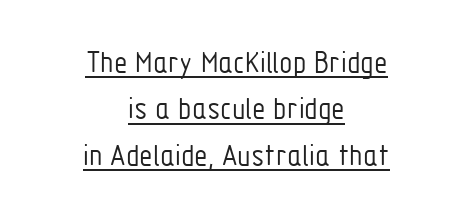
The sample's only ornament is a line tracing under the words. The designer left line spacing at the default. In terms of letterform style, serifs are entirely absent. Italic? Not at all — the glyphs are vertical. Note the varied advance widths — an 'i' is clearly narrower than an 'm'. On a weight scale, this lands at 450 or below.
